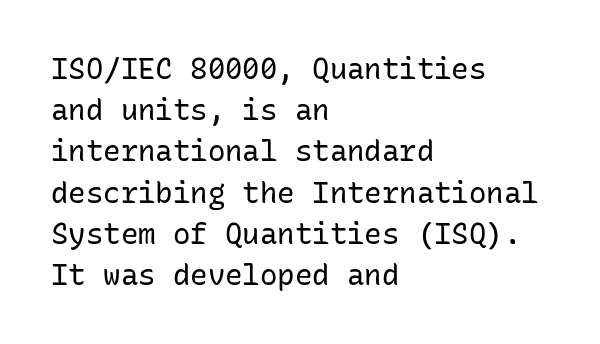
{"serif": "no", "italic": "no", "bold": "no", "weight": "regular", "width": "normal", "stroke_contrast": "low", "x_height": "medium", "monospaced": "yes", "underline": "no", "align": "left", "line_spacing": "normal", "line_spacing_ratio": 1.42, "letter_spacing": "normal", "letter_spacing_em": 0.0, "glyph_px": 29}
